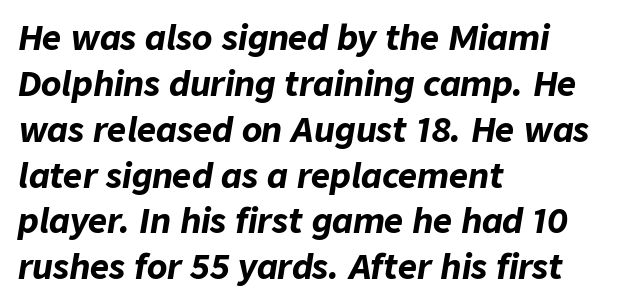
If you measured baseline to baseline, you'd find a middling distance. Underline: absent. The face used here is rendered with its standard letterfit. Each line starts at the same left margin while the right side varies.
